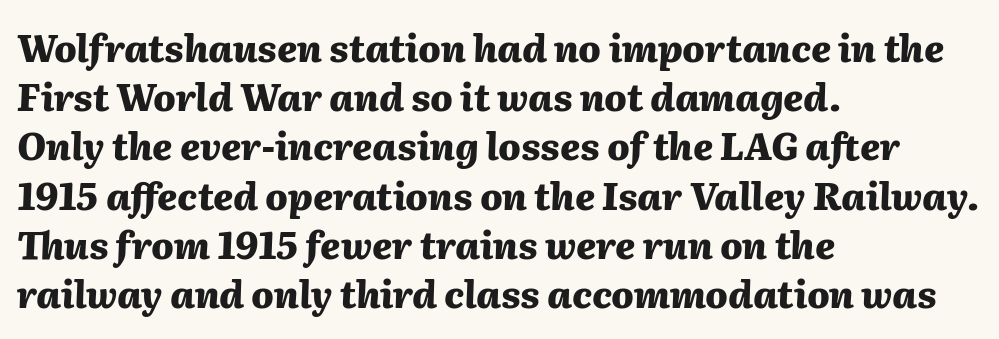
The image shows 37 px heavy type, italic (leaning right); set left-aligned, normal line spacing (1.33x), normal letter spacing, not underlined; medium stroke contrast and a medium x-height.
